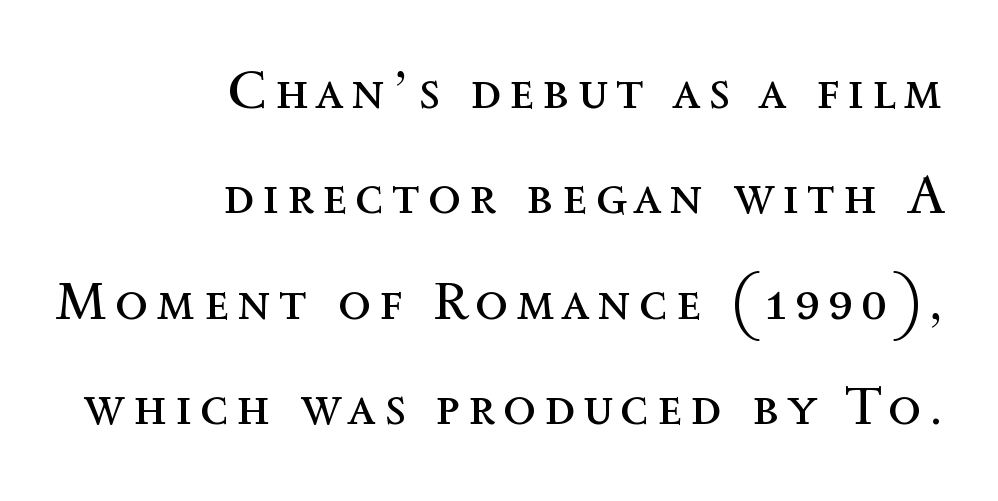
Q: Is the text bold? A: No.
Q: Is the text italic (slanted)? A: No, it is upright.
Q: Is the text underlined? A: No.
Q: How is the paragraph aligned? A: Right-aligned.
Q: Is the spacing between lines tight, normal or loose? A: Loose.
Q: Width (condensed, normal, or wide)? A: Normal.
Q: x-height? A: Medium.
Q: Monospaced? A: No.
